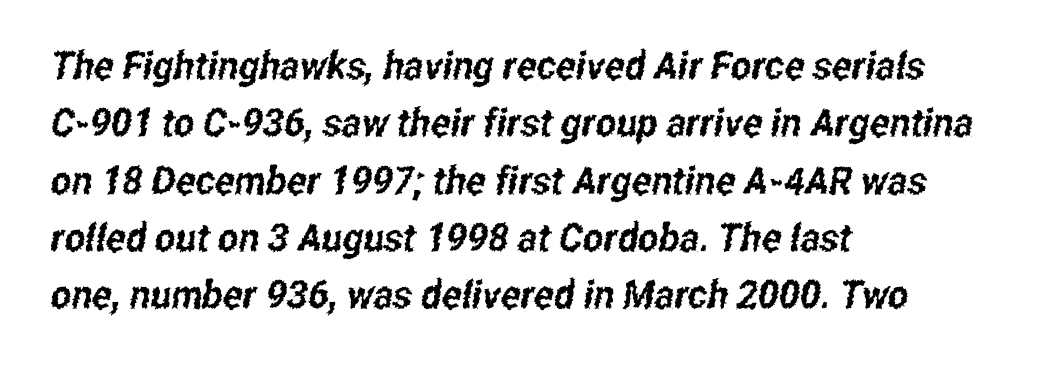
Glyph-to-glyph distance matches everyday printed text. This sample is left-justified, so line endings fall wherever the words run out. Does the type have serifs? No, each stem ends abruptly. These lines are rendered in a variable-pitch font. The strip under each line holds only bare page.
